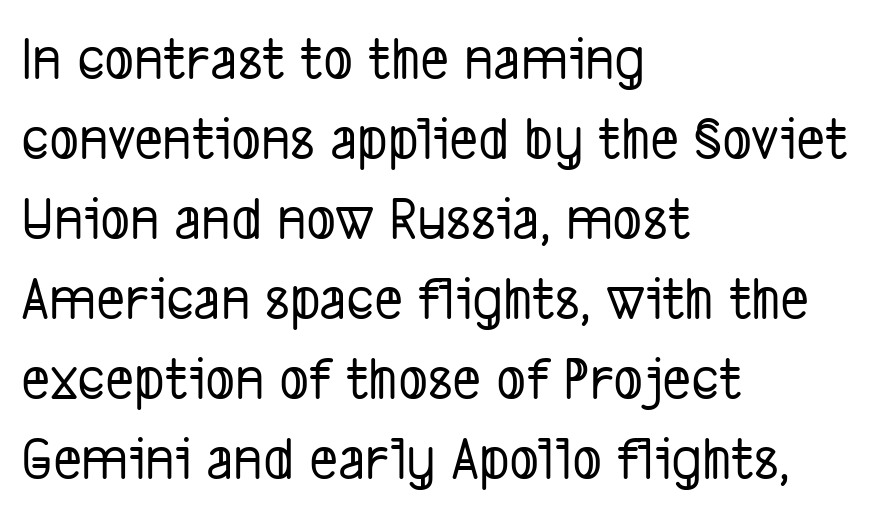
Typeset ragged right — the left edge is the straight one. The typeface chosen for these lines omits serifs. Is there much room between lines? A standard amount, neither cramped nor airy. The space beneath each line is pristine and unruled. You could not count columns in this text — the font is proportionally spaced.
